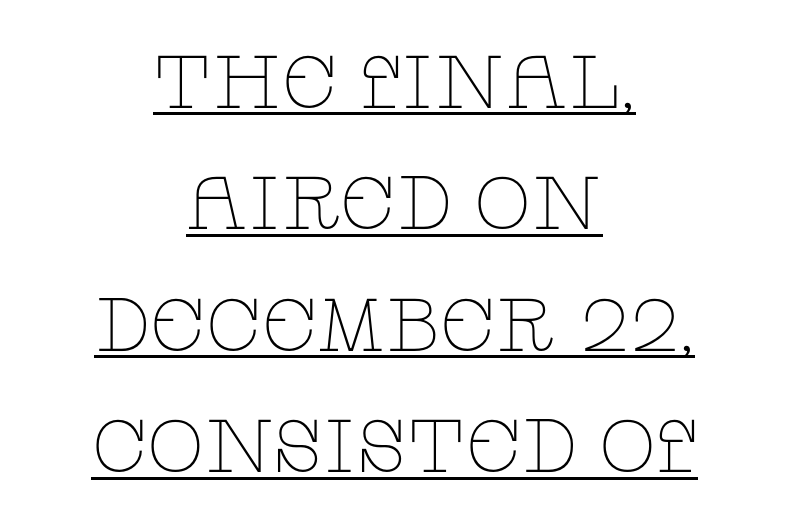
These lines are rendered in a variable-pitch font. The type is set solid horizontally, with unmodified tracking. Regarding serifs, this sample has them. Whoever set this chose a conventional vertical rhythm.
